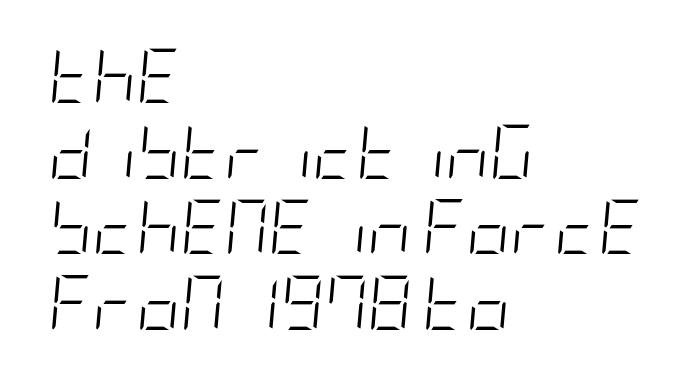
The typesetting does not lean heavy: it is not bold. This block has exactly the height ordinary leading produces. When letters slant like this, we call the style italic. Decoration check: the copy has no underline. Students, note that the glyphs here touch the page at normal intervals. The rendering anchors every line to the left-hand side.
